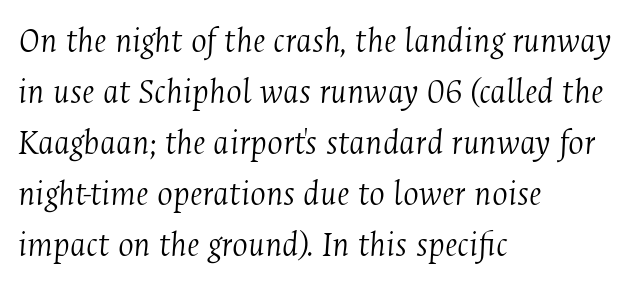
Q: Is the text bold? A: No.
Q: Is the text italic (slanted)? A: Yes, it leans right by about 4 degrees.
Q: Is the typeface a serif or a sans-serif typeface? A: Serif.
Q: Is the text underlined? A: No.
Q: How is the paragraph aligned? A: Left-aligned.
Q: Is the spacing between letters normal or unusually wide? A: Normal.
Q: Is the spacing between lines tight, normal or loose? A: Normal.
Q: Width (condensed, normal, or wide)? A: Condensed.
Q: Stroke contrast? A: Medium.
Q: x-height? A: Medium.
Q: Monospaced? A: No.
